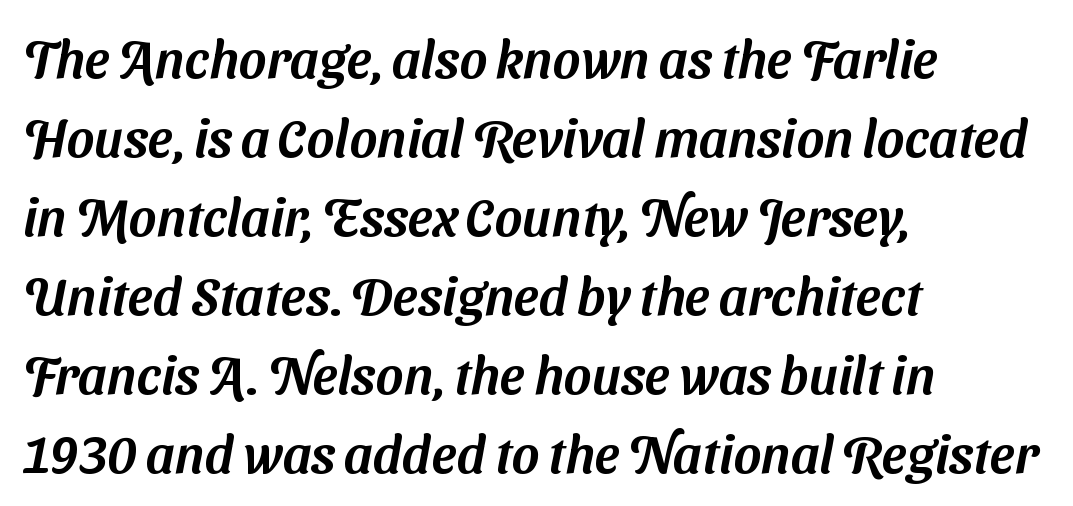
The image shows 53 px sans-serif type; set left-aligned, normal line spacing (1.49x), normal letter spacing, not underlined; medium stroke contrast and a medium x-height.
